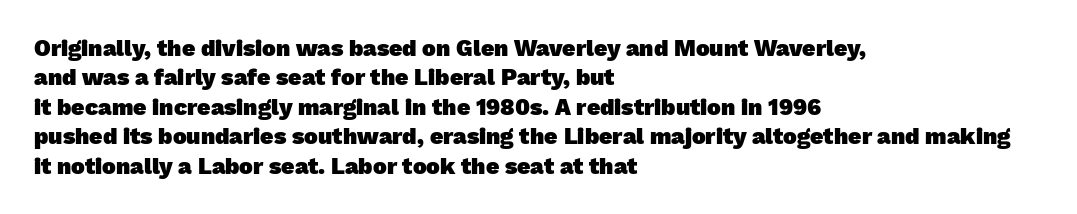
The image shows 23 px bold type; set left-aligned, normal line spacing (1.28x), normal letter spacing, not underlined.
